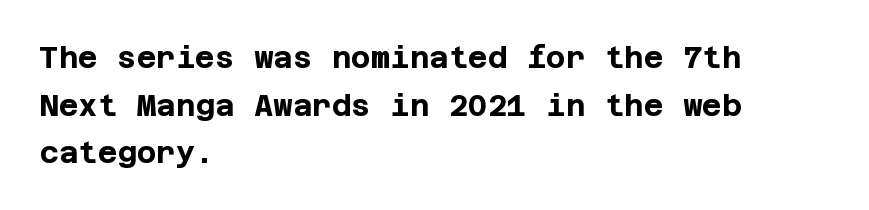
The lettering holds an erect, upright posture throughout. Leading: standard. Teacher's note: observe the even left margin — that is flush-left alignment. The type family on display is of the sans-serif kind.
